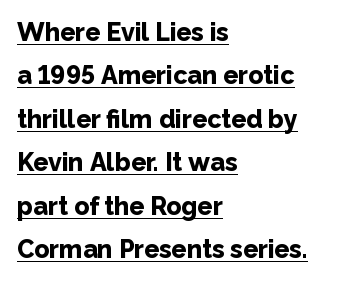
The image shows 25 px bold type, upright; set left-aligned, line spacing 1.74x, normal letter spacing, underlined.
